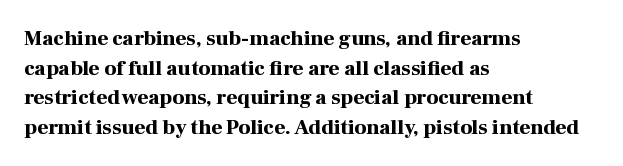
The image shows 21 px bold type, upright; set left-aligned, normal line spacing (1.41x), normal letter spacing, not underlined.
